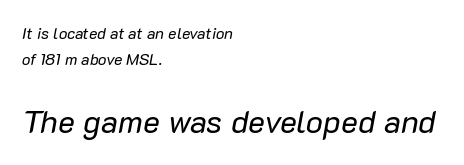
Caption: multi-line text, flush left, ragged right. Stem width sits at or under what a default text font uses. Is the type slanted? Yes — the strokes lean at a clear angle. This sample has the flowing, uneven cadence of proportional lettering. A normal amount of white space separates one row of letters from the next.
